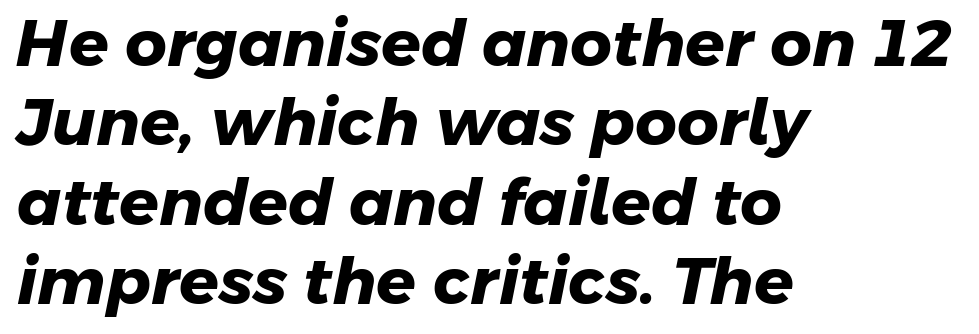
Q: Is the text bold? A: Yes.
Q: Is the typeface a serif or a sans-serif typeface? A: Sans-serif.
Q: Is the text underlined? A: No.
Q: How is the paragraph aligned? A: Left-aligned.
Q: Is the spacing between letters normal or unusually wide? A: Normal.
Q: Width (condensed, normal, or wide)? A: Normal.
Q: Stroke contrast? A: Low.
Q: x-height? A: Medium.
Q: Monospaced? A: No.
